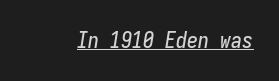
Looking at the ascenders, they clearly lean. The specimen includes a rule beneath the text block's lines. The passage shown has conventional tracking throughout.
